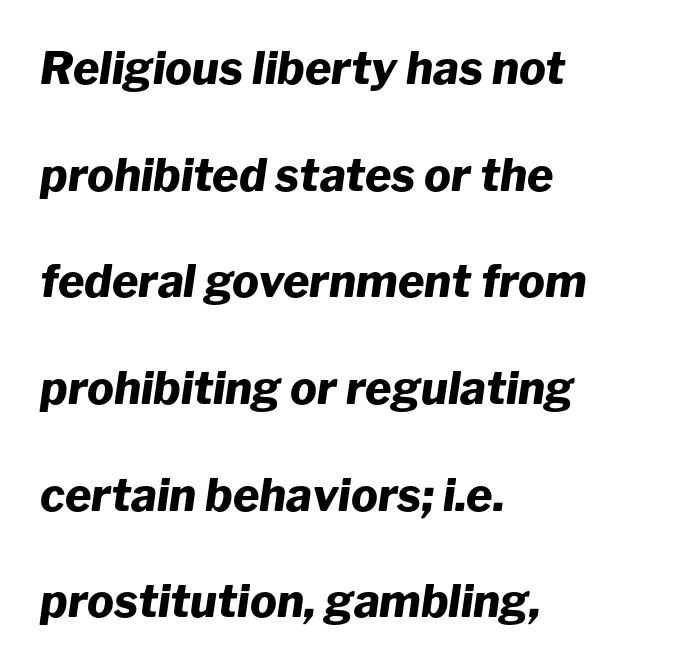
{"italic": "yes", "lean": "right", "slant_degrees": 8, "bold": "yes", "weight": "heavy", "width": "normal", "stroke_contrast": "low", "x_height": "medium", "monospaced": "no", "underline": "no", "align": "left", "line_spacing": "loose", "line_spacing_ratio": 2.37, "letter_spacing": "normal", "letter_spacing_em": 0.0, "glyph_px": 45}
